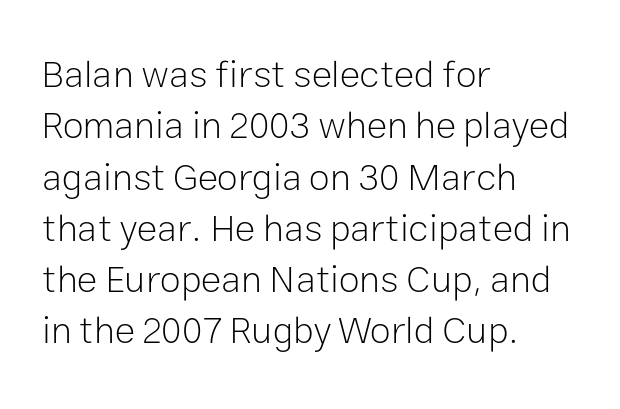
Examine the stroke ends and you'll find no serifs. The typography opts for an upright posture over an oblique one. Stroke mass is kept to a normal reading level or below. Plain, unruled lines of type.
